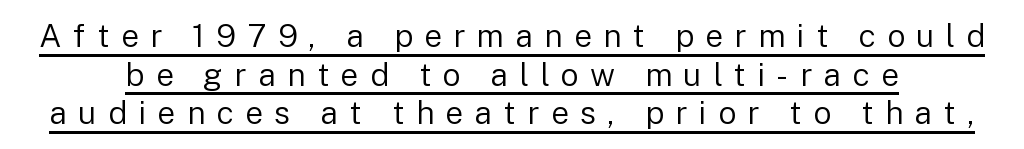
Q: Is the text bold? A: No.
Q: Is the text italic (slanted)? A: No, it is upright.
Q: Is the typeface a serif or a sans-serif typeface? A: Sans-serif.
Q: Is the text underlined? A: Yes.
Q: Is the spacing between letters normal or unusually wide? A: Unusually wide.
Q: Width (condensed, normal, or wide)? A: Normal.
Q: Stroke contrast? A: Low.
Q: x-height? A: Medium.
Q: Monospaced? A: No.
